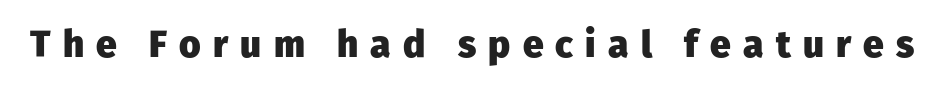
Q: Is the text bold? A: Yes.
Q: Is the text italic (slanted)? A: No, it is upright.
Q: Is the typeface a serif or a sans-serif typeface? A: Sans-serif.
Q: Is the text underlined? A: No.
Q: Is the spacing between letters normal or unusually wide? A: Unusually wide.
Q: Width (condensed, normal, or wide)? A: Normal.
Q: Stroke contrast? A: Low.
Q: x-height? A: Medium.
Q: Monospaced? A: No.
